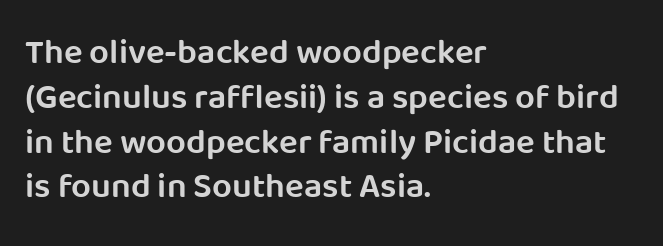
{"serif": "no", "italic": "no", "bold": "semi", "weight": "semibold", "width": "normal", "stroke_contrast": "low", "x_height": "large", "monospaced": "no", "underline": "no", "align": "left", "line_spacing": "normal", "line_spacing_ratio": 1.28, "letter_spacing": "normal", "letter_spacing_em": 0.0, "glyph_px": 35}
